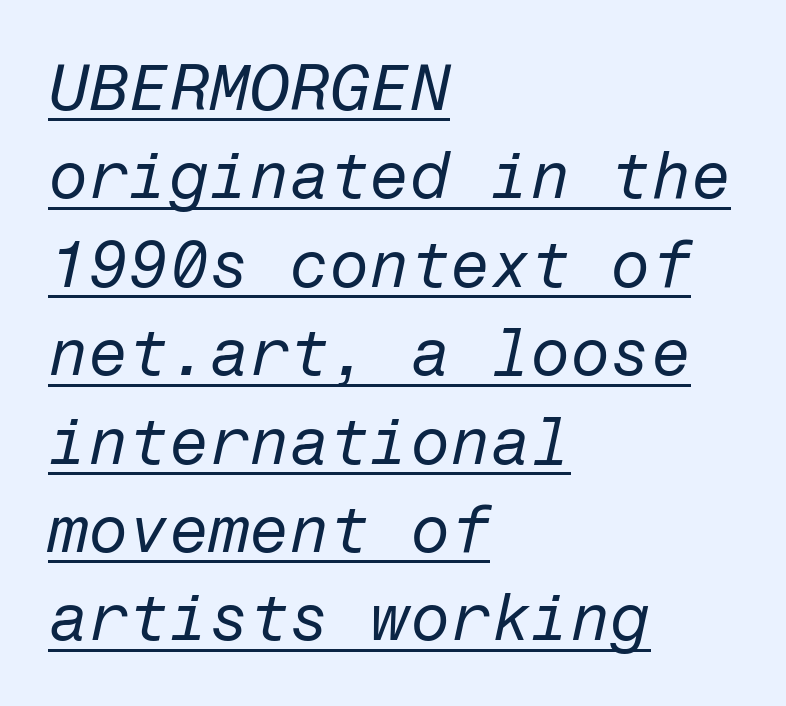
The text block is weighted toward the left margin, trailing off unevenly rightward. In terms of leading, this rendering sits right in the middle. Bold? No — there's no thickening of the strokes. Each line of the rendering has a horizontal stroke beneath the glyphs.
